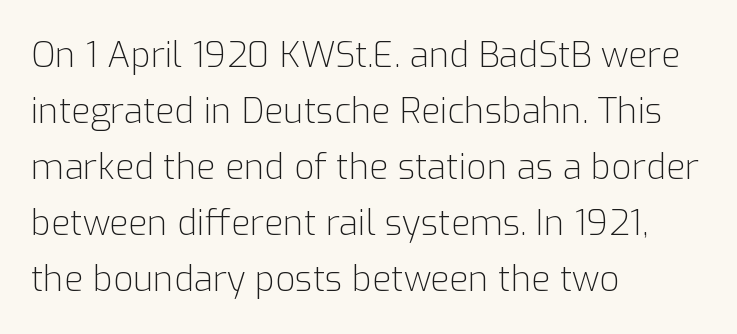
The image shows 35 px light sans-serif type, upright; set left-aligned, normal line spacing (1.6x), normal letter spacing, not underlined; low stroke contrast and a medium x-height.
